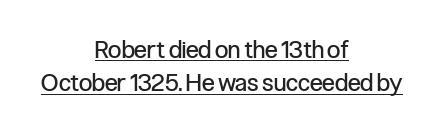
Q: Is the text bold? A: No.
Q: Is the text italic (slanted)? A: No, it is upright.
Q: Is the text underlined? A: Yes.
Q: How is the paragraph aligned? A: Centered.
Q: Is the spacing between letters normal or unusually wide? A: Normal.
Q: Is the spacing between lines tight, normal or loose? A: Normal.
